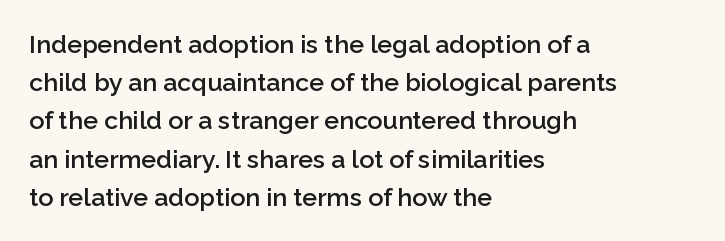
Q: Is the text bold? A: Semi-bold.
Q: Is the text italic (slanted)? A: No, it is upright.
Q: Is the text underlined? A: No.
Q: How is the paragraph aligned? A: Left-aligned.
Q: Is the spacing between letters normal or unusually wide? A: Normal.
Q: Is the spacing between lines tight, normal or loose? A: Normal.
